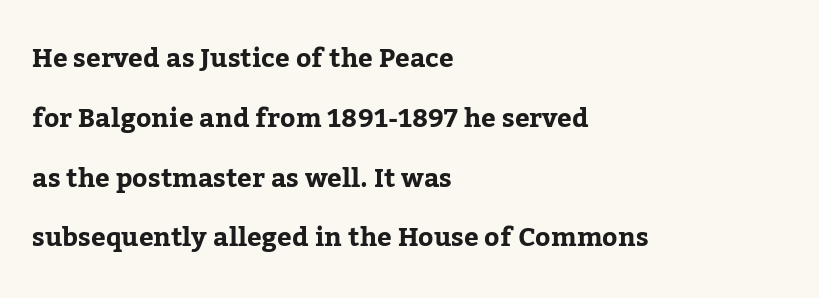
Q: Is the text bold? A: Yes.
Q: Is the text italic (slanted)? A: No, it is upright.
Q: Is the text underlined? A: No.
Q: How is the paragraph aligned? A: Left-aligned.
Q: Is the spacing between letters normal or unusually wide? A: Normal.
Q: Is the spacing between lines tight, normal or loose? A: Loose.
